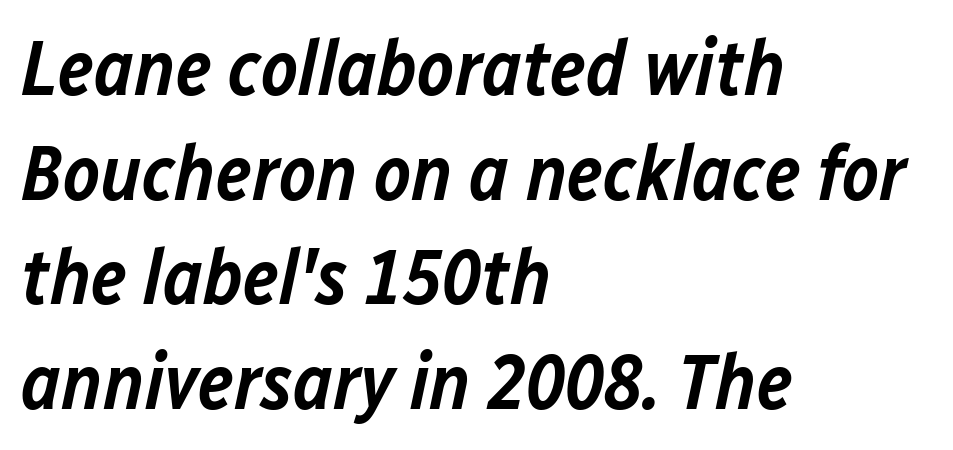
Q: Is the text bold? A: Semi-bold.
Q: Is the text italic (slanted)? A: Yes, it leans right by about 12 degrees.
Q: Is the text underlined? A: No.
Q: How is the paragraph aligned? A: Left-aligned.
Q: Is the spacing between letters normal or unusually wide? A: Normal.
Q: Is the spacing between lines tight, normal or loose? A: Normal.
Q: Width (condensed, normal, or wide)? A: Normal.
Q: Stroke contrast? A: Low.
Q: x-height? A: Medium.
Q: Monospaced? A: No.
